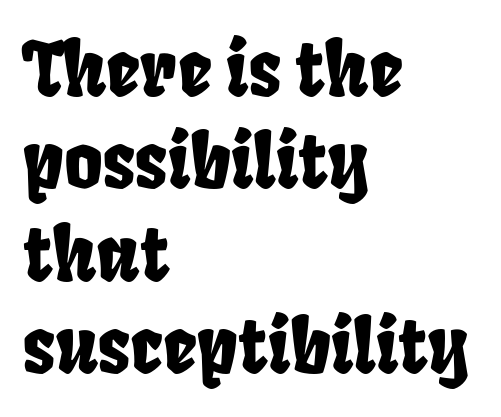
The image shows 74 px condensed sans-serif type; set left-aligned, normal line spacing (1.25x), normal letter spacing, not underlined; low stroke contrast and a large x-height.
